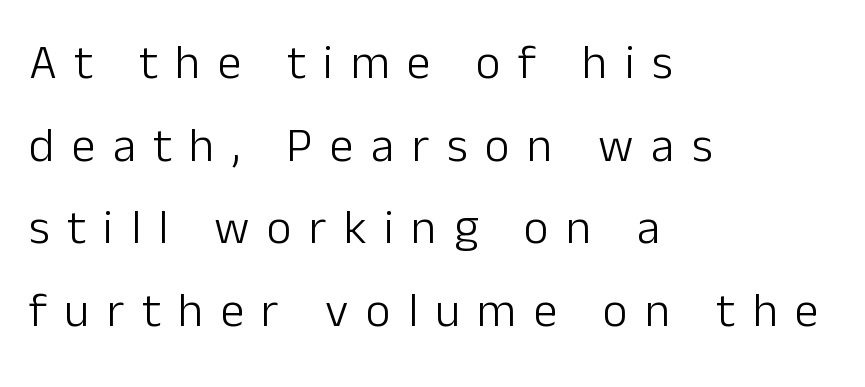
This sample uses a sans-serif face. Unmarked baselines from the first word to the last. These glyphs show unthickened strokes, regular width or finer. The rendering uses natural spacing where letterforms have individual widths. Does the copy run flush right? No — it runs flush left. Spacing between characters has been opened up far beyond the box default.
